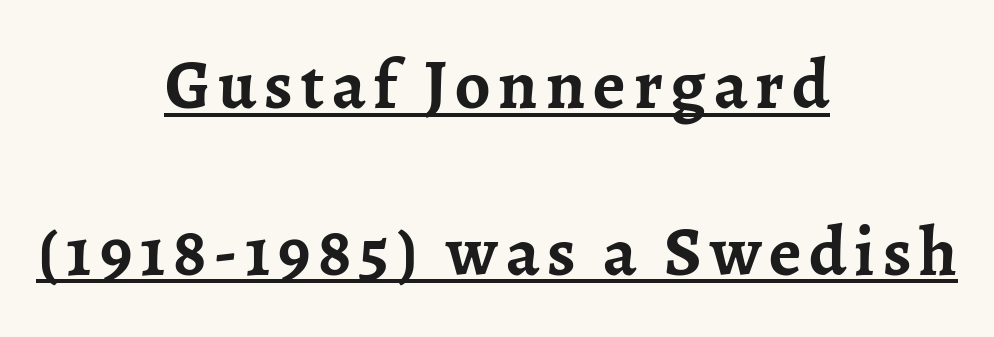
Q: Is the text bold? A: Yes.
Q: Is the text italic (slanted)? A: No, it is upright.
Q: Is the typeface a serif or a sans-serif typeface? A: Serif.
Q: Is the text underlined? A: Yes.
Q: How is the paragraph aligned? A: Centered.
Q: Is the spacing between lines tight, normal or loose? A: Loose.
Q: Width (condensed, normal, or wide)? A: Normal.
Q: Stroke contrast? A: Low.
Q: x-height? A: Medium.
Q: Monospaced? A: No.
